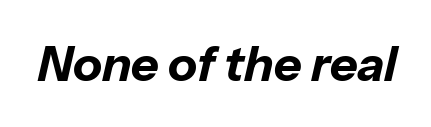
Q: Is the text bold? A: Yes.
Q: Is the text italic (slanted)? A: Yes, it leans right by about 13 degrees.
Q: Is the text underlined? A: No.
Q: Is the spacing between letters normal or unusually wide? A: Normal.
Q: Width (condensed, normal, or wide)? A: Normal.
Q: Stroke contrast? A: Low.
Q: x-height? A: Medium.
Q: Monospaced? A: No.
